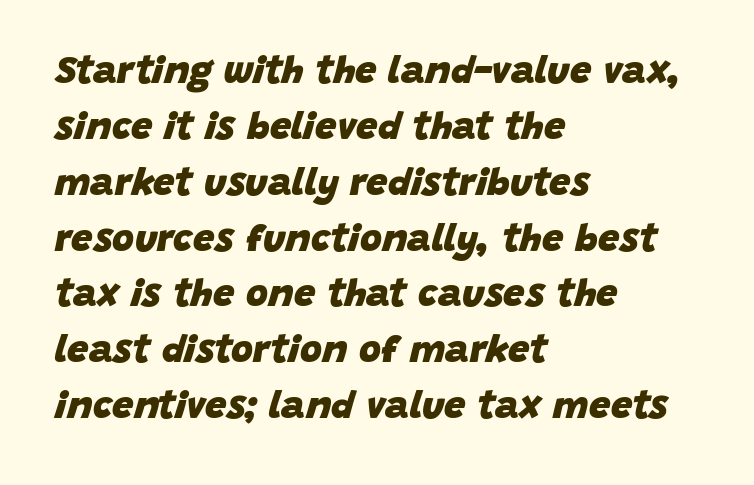
{"italic": "yes", "lean": "right", "slant_degrees": 15, "bold": "yes", "weight": "heavy", "width": "normal", "stroke_contrast": "low", "x_height": "large", "monospaced": "no", "underline": "no", "align": "left", "line_spacing": "normal", "line_spacing_ratio": 1.47, "letter_spacing": "normal", "letter_spacing_em": 0.0, "glyph_px": 38}
